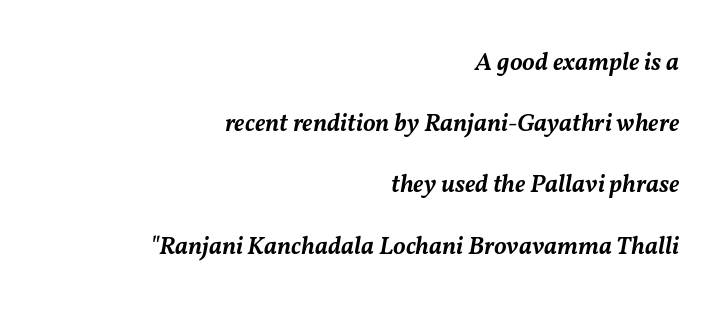
This is the in-between weight designers call semibold or demi. Check under the words: just untouched page. It's the slanting kind of type. Line ends are locked; line starts wander. Is there much room between lines? Yes — plenty of vertical air separates them.
